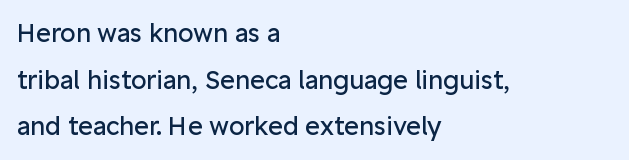
The image shows 25 px text type, upright; set left-aligned, line spacing 1.87x, normal letter spacing, not underlined.
